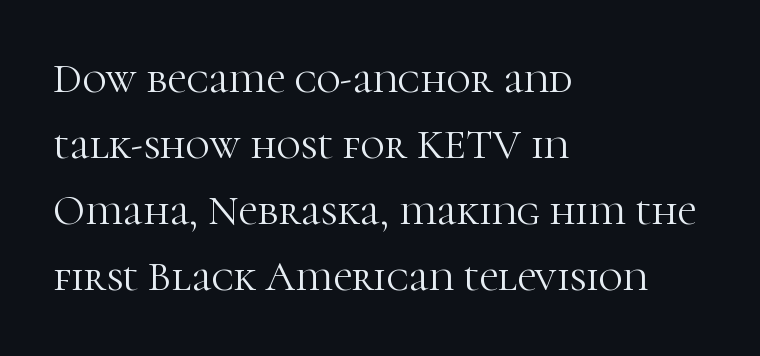
Q: Is the text bold? A: No.
Q: Is the text italic (slanted)? A: No, it is upright.
Q: Is the typeface a serif or a sans-serif typeface? A: Serif.
Q: Is the text underlined? A: No.
Q: How is the paragraph aligned? A: Left-aligned.
Q: Is the spacing between letters normal or unusually wide? A: Normal.
Q: Is the spacing between lines tight, normal or loose? A: Normal.
Q: Width (condensed, normal, or wide)? A: Normal.
Q: Stroke contrast? A: High.
Q: x-height? A: Medium.
Q: Monospaced? A: No.
